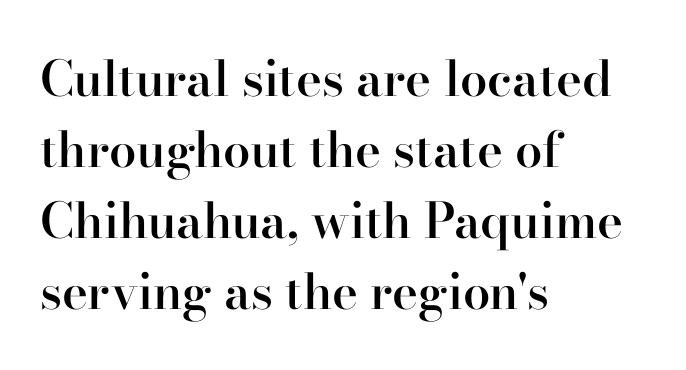
{"serif": "yes", "italic": "no", "bold": "semi", "weight": "semibold", "width": "normal", "stroke_contrast": "high", "x_height": "small", "monospaced": "no", "underline": "no", "align": "left", "line_spacing": "normal", "line_spacing_ratio": 1.45, "letter_spacing": "normal", "letter_spacing_em": 0.0, "glyph_px": 49}
